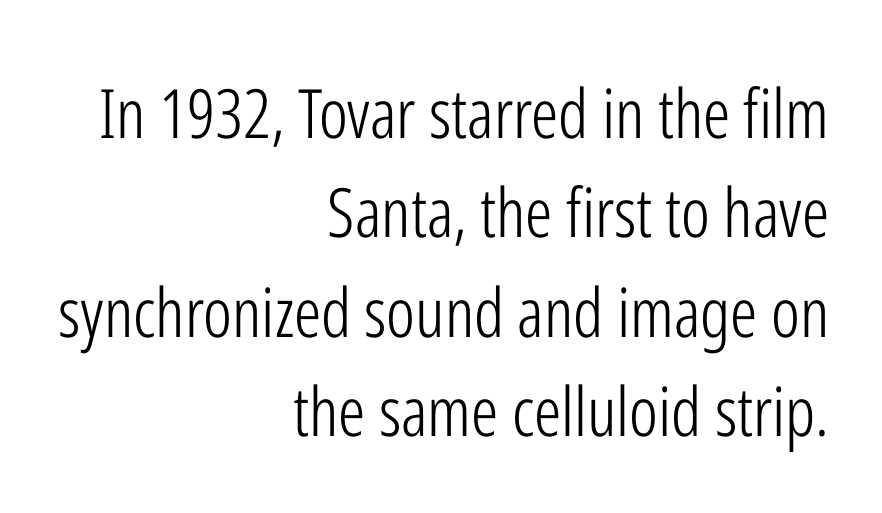
Q: Is the text bold? A: No.
Q: Is the text italic (slanted)? A: No, it is upright.
Q: Is the typeface a serif or a sans-serif typeface? A: Sans-serif.
Q: Is the text underlined? A: No.
Q: How is the paragraph aligned? A: Right-aligned.
Q: Is the spacing between letters normal or unusually wide? A: Normal.
Q: Is the spacing between lines tight, normal or loose? A: Normal.
Q: Width (condensed, normal, or wide)? A: Condensed.
Q: Stroke contrast? A: Low.
Q: x-height? A: Medium.
Q: Monospaced? A: No.
